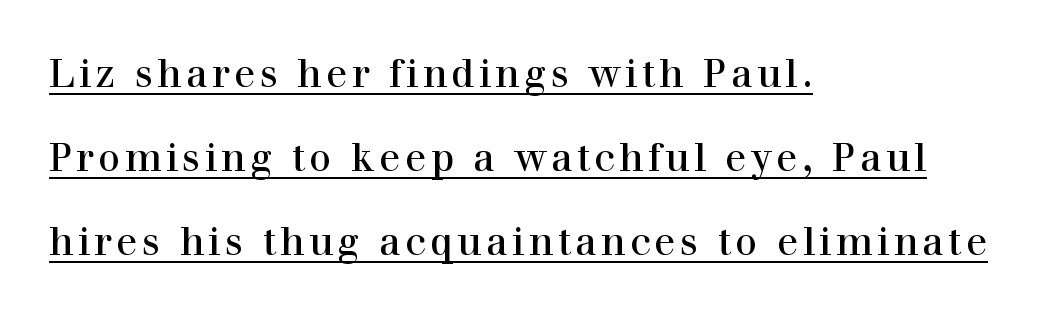
Rows of type keep a wide berth in the vertical direction. The face used here is seriffed, in the tradition of book romans. The paragraph has a hard left edge and a soft right edge. Unlike italic type, these characters show no tilt at all. Unbolded letterforms with no extra heft.
